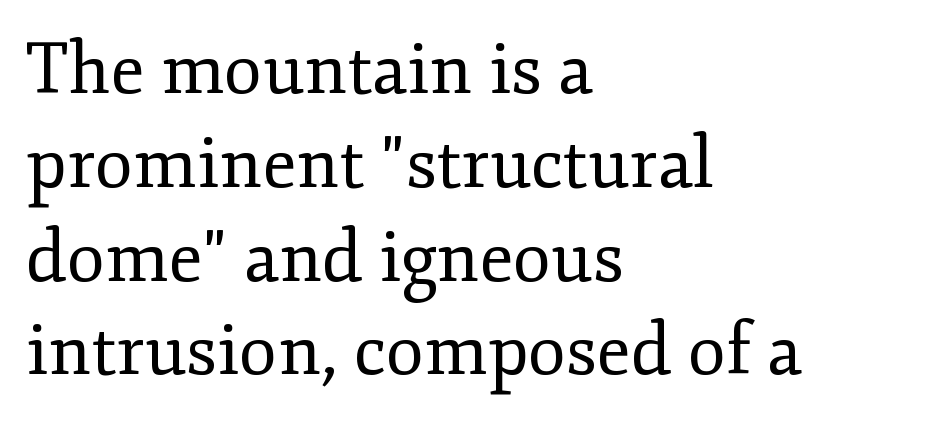
Every stem runs plumb, perpendicular to the baseline. The font is comparable to plain body text, perhaps lighter. If you measured baseline to baseline, you'd find a middling distance. A typesetter would label this face a serif. Compared with a centered layout, this one pins lines to the left instead. A bare baseline throughout the passage.
